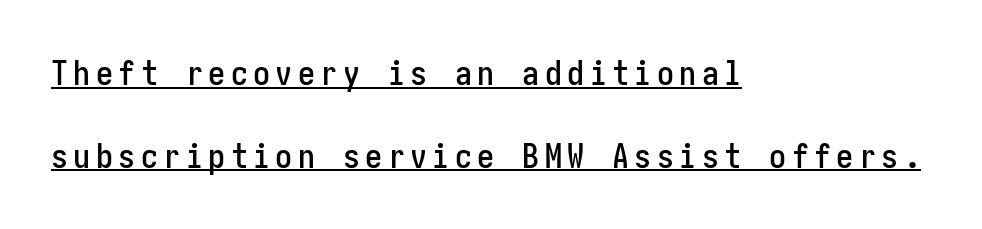
Like a heading marked for emphasis, these lines bear an underscore. Style check: upright. Casual observation: everything's shoved over to the left. Check where the strokes stop: nothing finishes them off — pure sans. This block would shrink considerably if given ordinary leading; it's expanded now.
